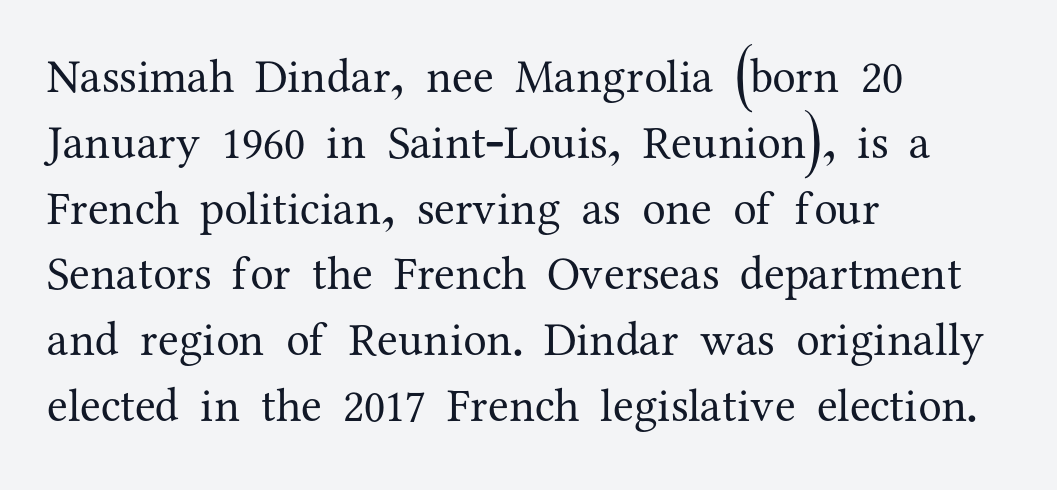
Q: Is the text bold? A: No.
Q: Is the text italic (slanted)? A: No, it is upright.
Q: Is the typeface a serif or a sans-serif typeface? A: Serif.
Q: Is the text underlined? A: No.
Q: How is the paragraph aligned? A: Left-aligned.
Q: Is the spacing between letters normal or unusually wide? A: Normal.
Q: Is the spacing between lines tight, normal or loose? A: Normal.
Q: Width (condensed, normal, or wide)? A: Normal.
Q: Stroke contrast? A: Medium.
Q: x-height? A: Medium.
Q: Monospaced? A: No.
